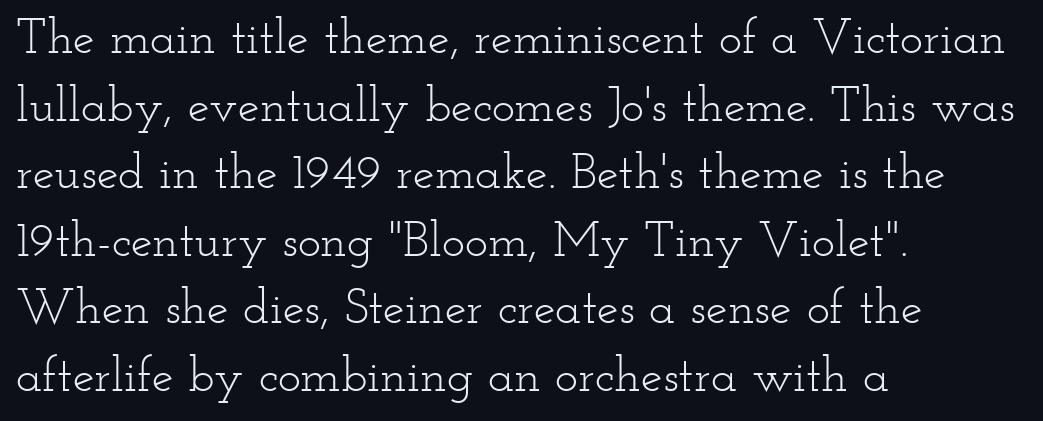
{"serif": "yes", "italic": "no", "bold": "no", "weight": "light", "width": "wide", "stroke_contrast": "low", "x_height": "small", "monospaced": "no", "underline": "no", "align": "left", "line_spacing": "normal", "line_spacing_ratio": 1.38, "letter_spacing": "normal", "letter_spacing_em": 0.0, "glyph_px": 49}
